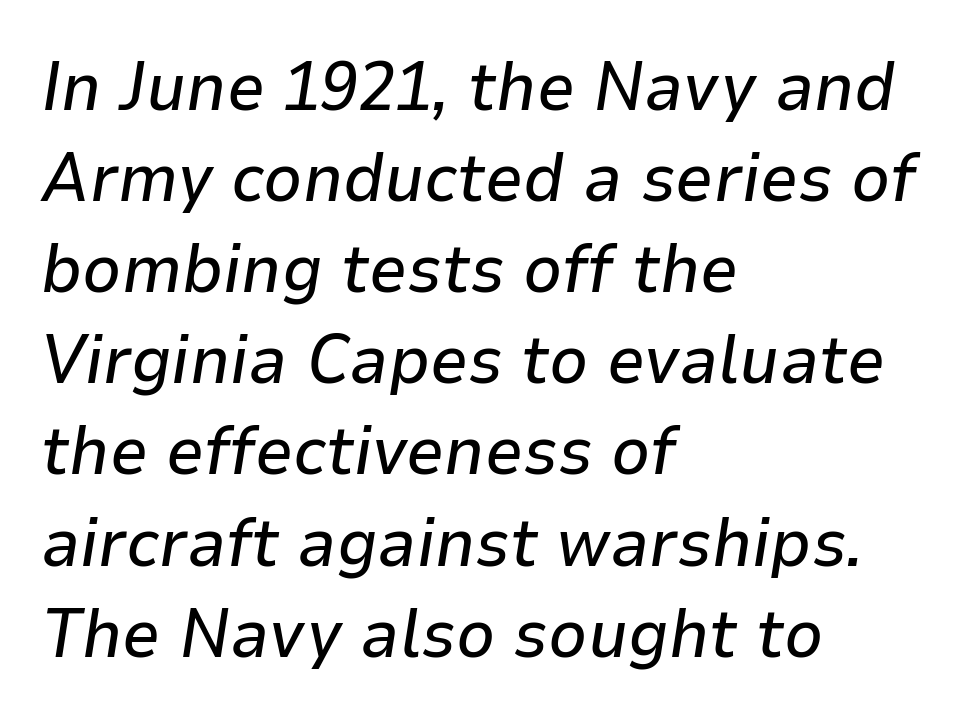
The image shows 68 px text type, italic (leaning right); set left-aligned, normal line spacing (1.34x), normal letter spacing, not underlined; low stroke contrast and a medium x-height.
